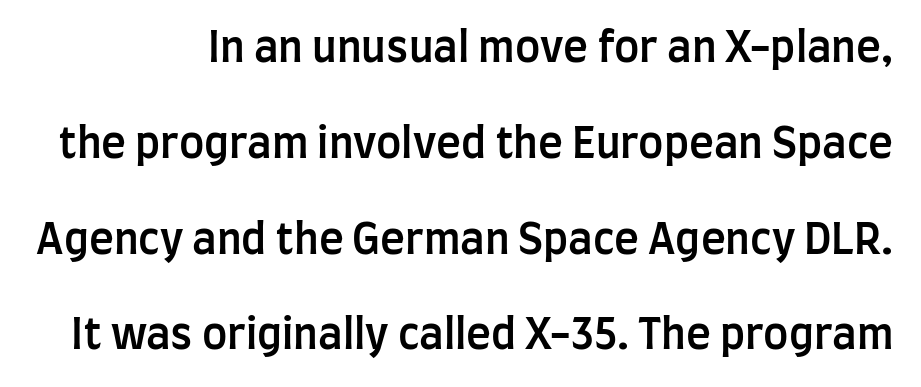
The image shows 42 px semibold, condensed sans-serif type, upright; set loose line spacing (2.28x), normal letter spacing, not underlined; low stroke contrast and a large x-height.
